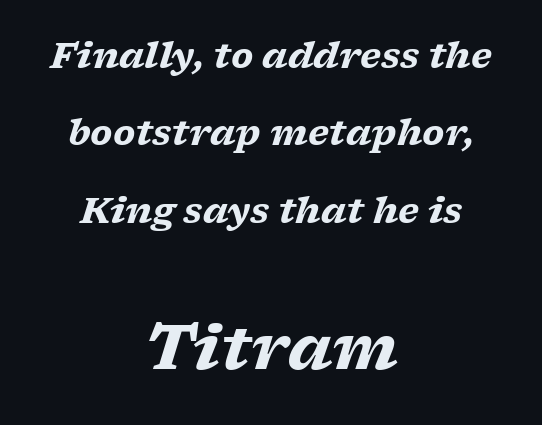
Words appear dense and cohesive because spacing is normal. Tall strokes in this sample are angled rather than plumb. The strip under each line holds only bare page. A serif font was chosen for this passage. Is this a fixed-width face? No — the glyphs have proportional, varying widths. These words are printed bold, with thick strokes throughout.
